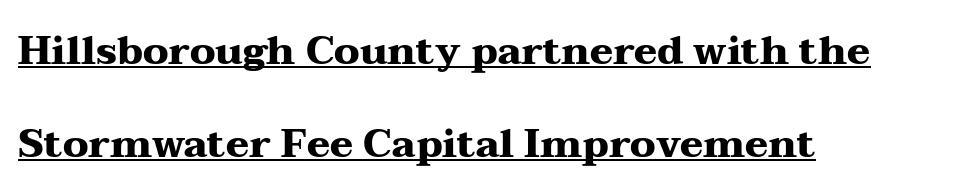
The image shows 39 px heavy, wide serif type, upright; set left-aligned, loose line spacing (2.38x), normal letter spacing, underlined; medium stroke contrast and a medium x-height.
